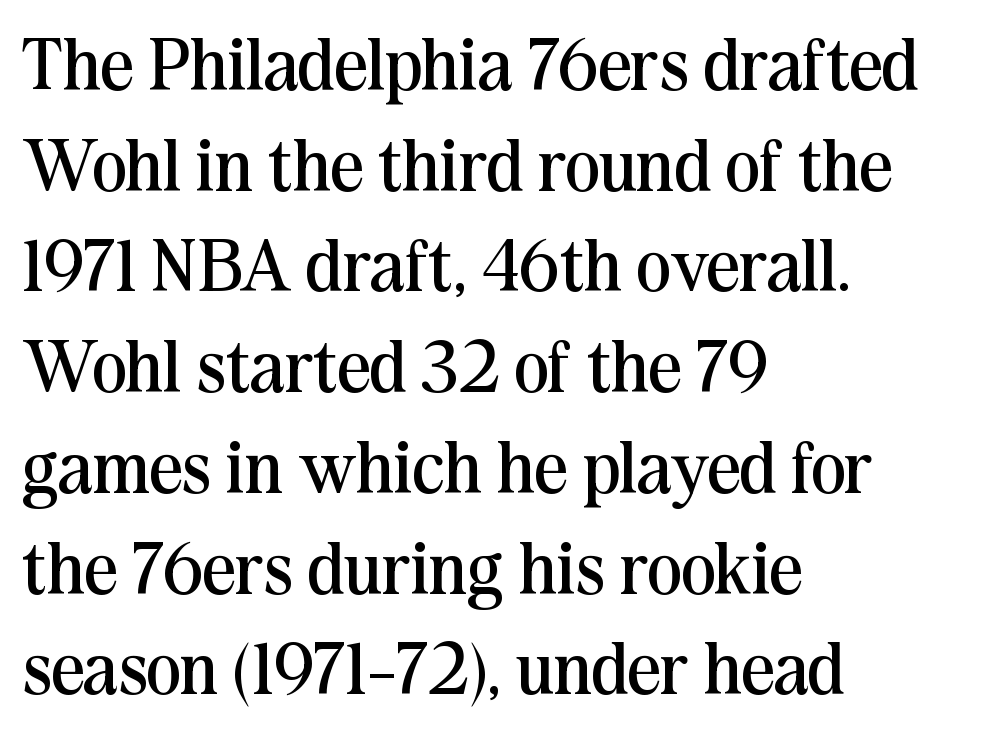
Q: Is the text bold? A: No.
Q: Is the text italic (slanted)? A: No, it is upright.
Q: Is the typeface a serif or a sans-serif typeface? A: Serif.
Q: Is the text underlined? A: No.
Q: How is the paragraph aligned? A: Left-aligned.
Q: Is the spacing between letters normal or unusually wide? A: Normal.
Q: Is the spacing between lines tight, normal or loose? A: Normal.
Q: Width (condensed, normal, or wide)? A: Normal.
Q: Stroke contrast? A: Medium.
Q: x-height? A: Medium.
Q: Monospaced? A: No.
